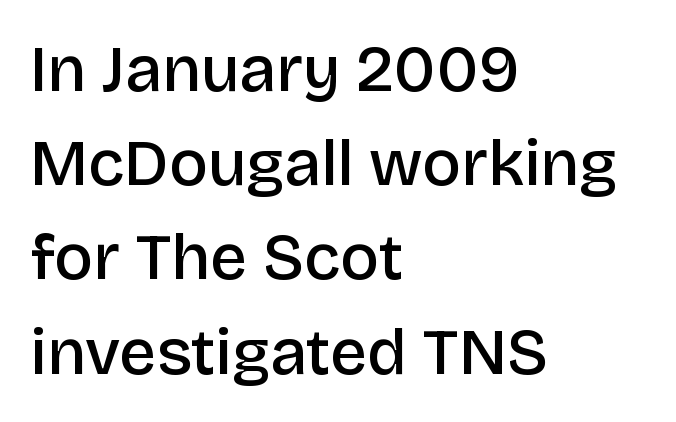
{"serif": "no", "italic": "no", "bold": "semi", "weight": "semibold", "width": "normal", "stroke_contrast": "low", "x_height": "large", "monospaced": "no", "underline": "no", "align": "left", "line_spacing": "normal", "line_spacing_ratio": 1.45, "letter_spacing": "normal", "letter_spacing_em": 0.0, "glyph_px": 65}
